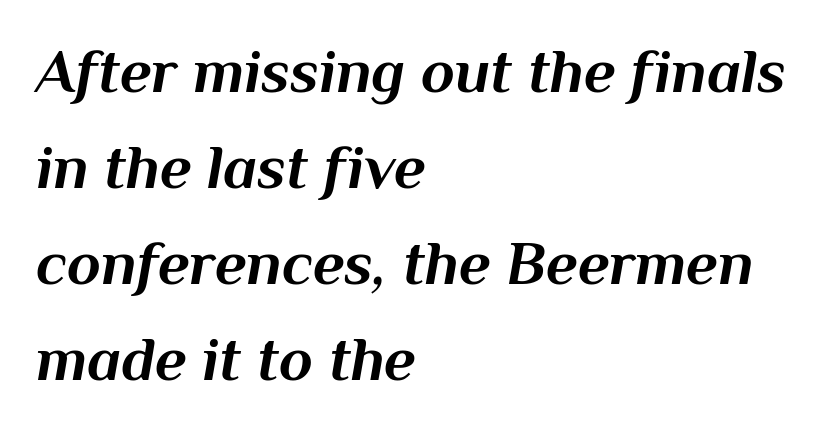
{"italic": "yes", "lean": "right", "slant_degrees": 10, "bold": "yes", "weight": "bold", "width": "normal", "stroke_contrast": "medium", "x_height": "medium", "monospaced": "no", "underline": "no", "align": "left", "line_spacing": "normal", "line_spacing_ratio": 1.55, "letter_spacing": "normal", "letter_spacing_em": 0.0, "glyph_px": 62}
